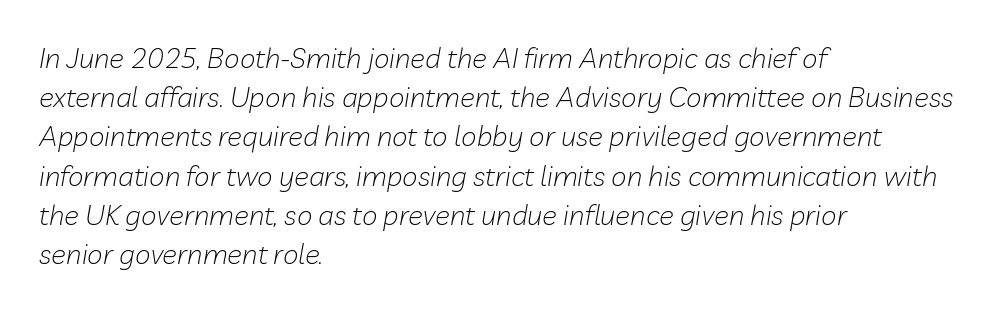
Q: Is the text bold? A: No.
Q: Is the text italic (slanted)? A: Yes, it leans right by about 10 degrees.
Q: Is the text underlined? A: No.
Q: How is the paragraph aligned? A: Left-aligned.
Q: Is the spacing between letters normal or unusually wide? A: Normal.
Q: Is the spacing between lines tight, normal or loose? A: Normal.
Q: Width (condensed, normal, or wide)? A: Normal.
Q: Stroke contrast? A: Low.
Q: x-height? A: Medium.
Q: Monospaced? A: No.
